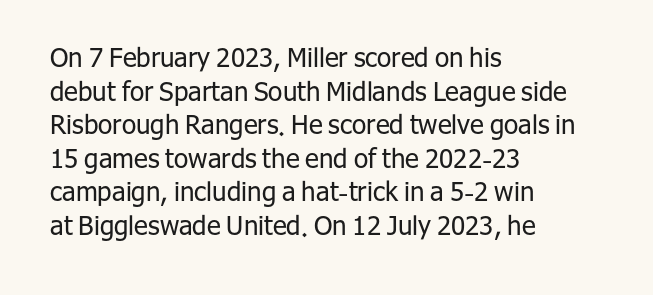
Q: Is the text bold? A: No.
Q: Is the text italic (slanted)? A: No, it is upright.
Q: Is the text underlined? A: No.
Q: How is the paragraph aligned? A: Left-aligned.
Q: Is the spacing between letters normal or unusually wide? A: Normal.
Q: Is the spacing between lines tight, normal or loose? A: Normal.
